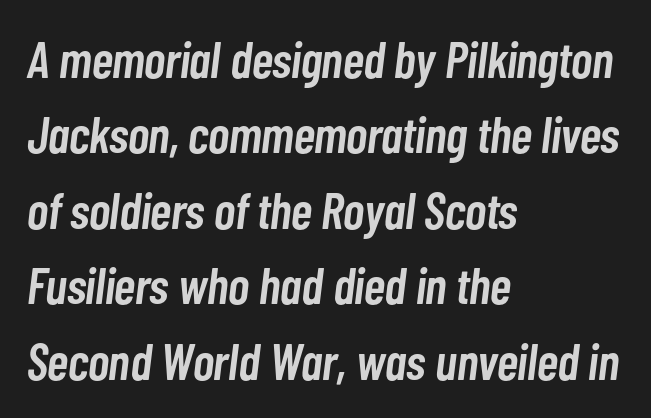
{"italic": "yes", "lean": "right", "slant_degrees": 7, "bold": "semi", "weight": "semibold", "width": "condensed", "stroke_contrast": "low", "x_height": "medium", "monospaced": "no", "underline": "no", "align": "left", "line_spacing": "normal", "line_spacing_ratio": 1.48, "letter_spacing": "normal", "letter_spacing_em": 0.0, "glyph_px": 51}
